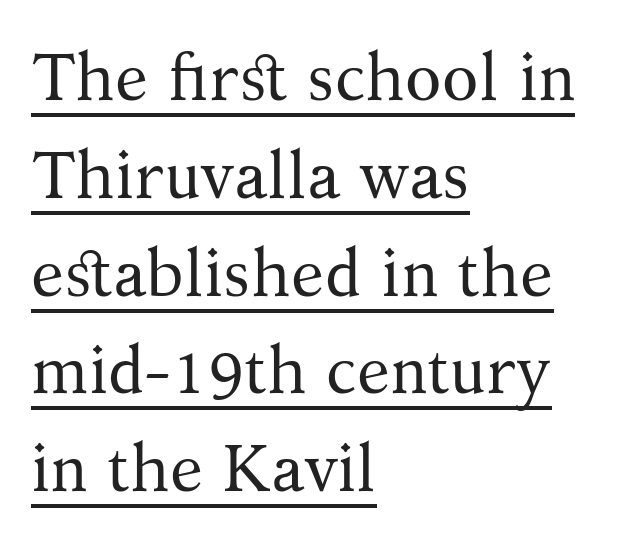
The image shows 67 px regular-weight serif type, upright; set left-aligned, normal line spacing (1.46x), normal letter spacing, underlined; medium stroke contrast and a medium x-height.
